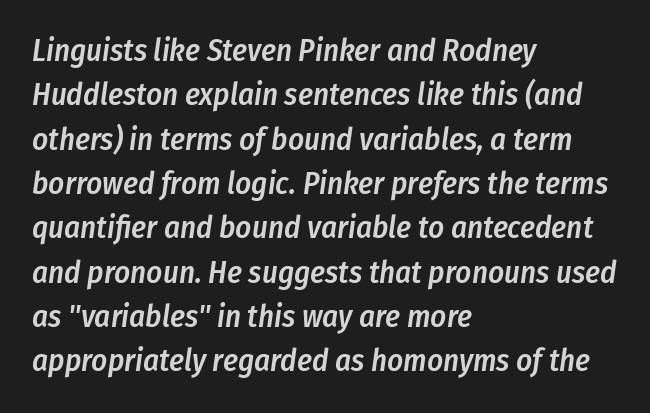
{"italic": "yes", "lean": "right", "slant_degrees": 8, "bold": "semi", "weight": "semibold", "width": "condensed", "stroke_contrast": "low", "x_height": "medium", "monospaced": "no", "underline": "no", "align": "left", "line_spacing": "normal", "line_spacing_ratio": 1.43, "letter_spacing": "normal", "letter_spacing_em": 0.0, "glyph_px": 31}
